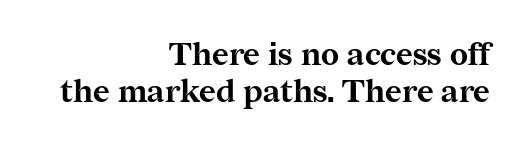
Q: Is the text bold? A: Yes.
Q: Is the text italic (slanted)? A: No, it is upright.
Q: Is the typeface a serif or a sans-serif typeface? A: Serif.
Q: Is the text underlined? A: No.
Q: How is the paragraph aligned? A: Right-aligned.
Q: Is the spacing between letters normal or unusually wide? A: Normal.
Q: Is the spacing between lines tight, normal or loose? A: Tight.
Q: Width (condensed, normal, or wide)? A: Normal.
Q: Stroke contrast? A: Medium.
Q: x-height? A: Medium.
Q: Monospaced? A: No.
